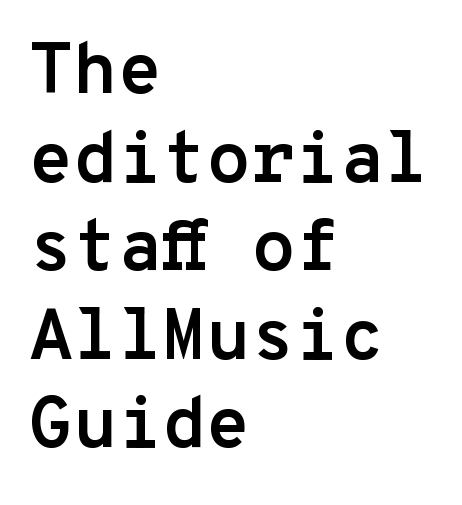
Nobody drew a line under any word here. The glyphs have the mass of a bold cut. Visually the block forms a straight wall on the left and a jagged coastline on the right. Quick note: not italic, upright.
